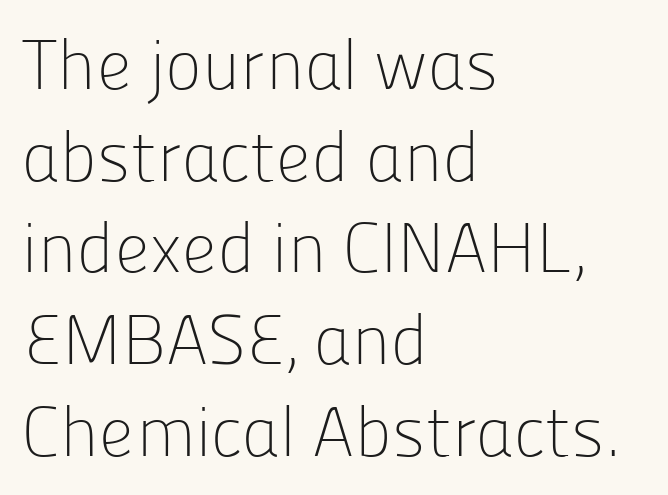
Q: Is the text bold? A: No.
Q: Is the text italic (slanted)? A: No, it is upright.
Q: Is the typeface a serif or a sans-serif typeface? A: Sans-serif.
Q: Is the text underlined? A: No.
Q: How is the paragraph aligned? A: Left-aligned.
Q: Is the spacing between letters normal or unusually wide? A: Normal.
Q: Is the spacing between lines tight, normal or loose? A: Normal.
Q: Width (condensed, normal, or wide)? A: Normal.
Q: Stroke contrast? A: Low.
Q: x-height? A: Medium.
Q: Monospaced? A: No.
